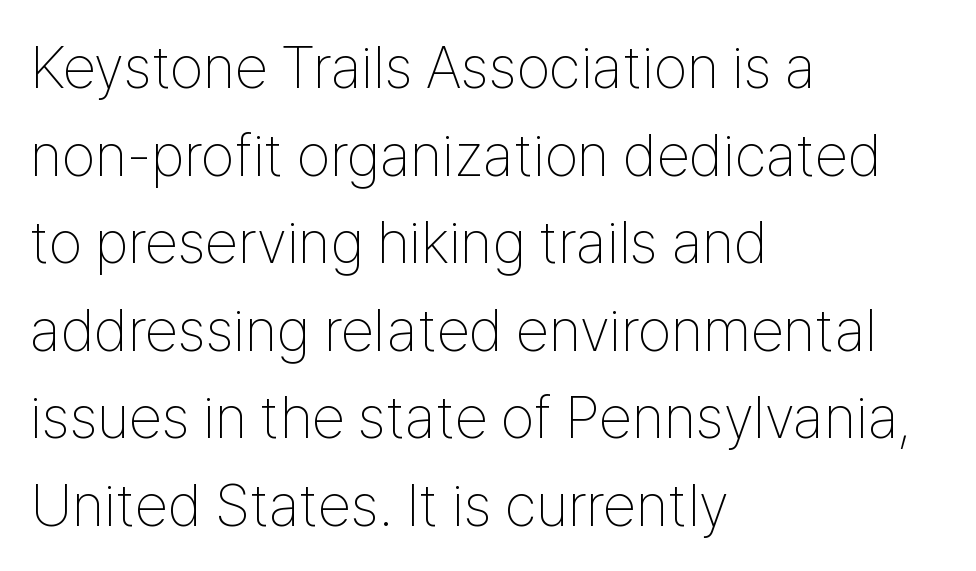
{"serif": "no", "italic": "no", "bold": "no", "weight": "thin", "width": "condensed", "stroke_contrast": "low", "x_height": "medium", "monospaced": "no", "underline": "no", "align": "left", "line_spacing": "normal", "line_spacing_ratio": 1.46, "letter_spacing": "normal", "letter_spacing_em": 0.0, "glyph_px": 60}
